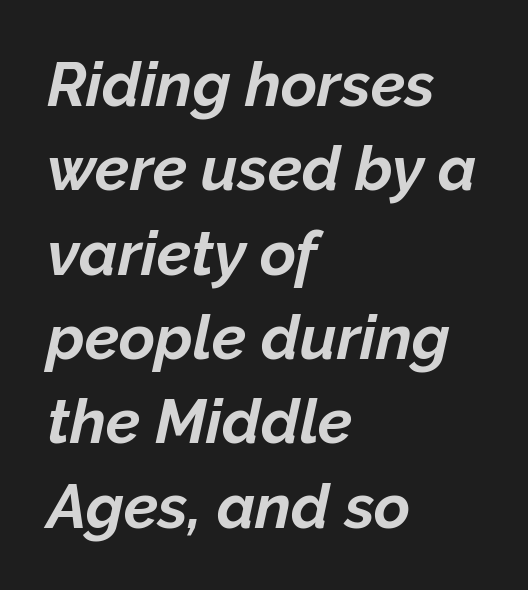
{"italic": "yes", "lean": "right", "slant_degrees": 12, "bold": "yes", "weight": "bold", "width": "normal", "stroke_contrast": "low", "x_height": "medium", "monospaced": "no", "underline": "no", "align": "left", "line_spacing": "normal", "line_spacing_ratio": 1.36, "letter_spacing": "normal", "letter_spacing_em": 0.0, "glyph_px": 62}
